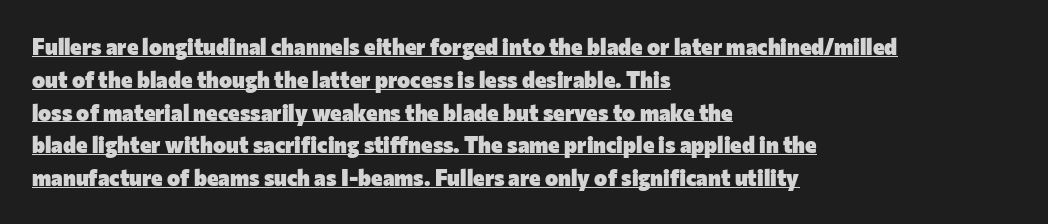
{"italic": "no", "bold": "yes", "underline": "yes", "align": "left", "line_spacing": "normal", "line_spacing_ratio": 1.49, "letter_spacing": "normal", "letter_spacing_em": 0.0, "glyph_px": 22}
